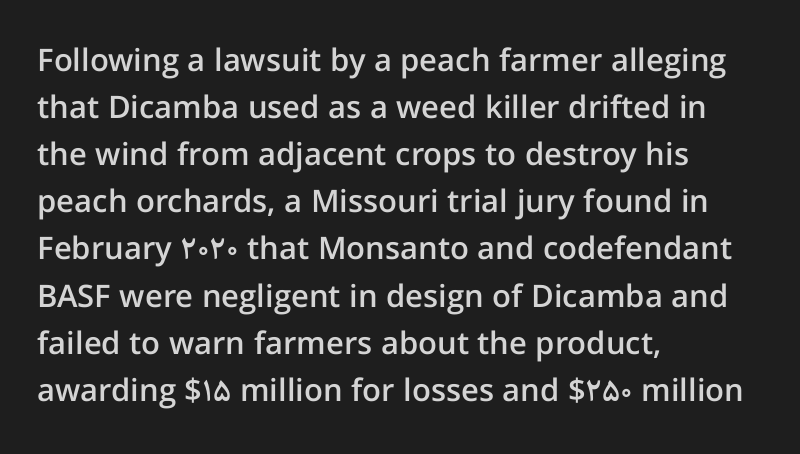
The image shows 31 px semibold sans-serif type, upright; set left-aligned, normal line spacing (1.52x), normal letter spacing, not underlined; low stroke contrast and a medium x-height.
